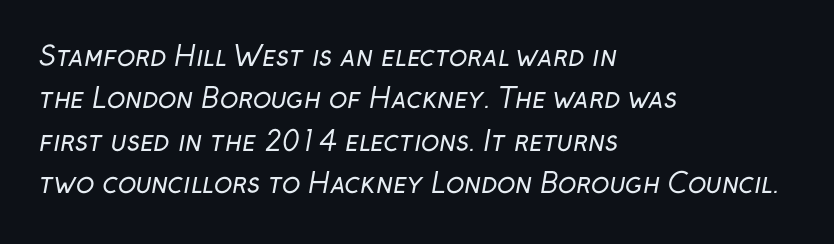
Teacher's note: observe the even left margin — that is flush-left alignment. Students, observe: this is what conventionally led text looks like. Check under the words: just untouched page. The font sits on the lighter half of the weight spectrum, regular included.
